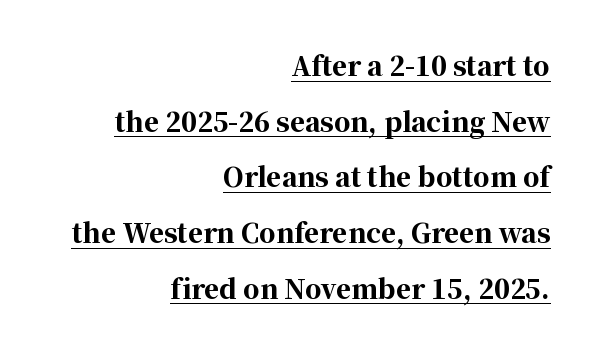
{"italic": "no", "bold": "yes", "underline": "yes", "align": "right", "line_spacing": "loose", "line_spacing_ratio": 2.14, "letter_spacing": "normal", "letter_spacing_em": 0.0, "glyph_px": 26}
